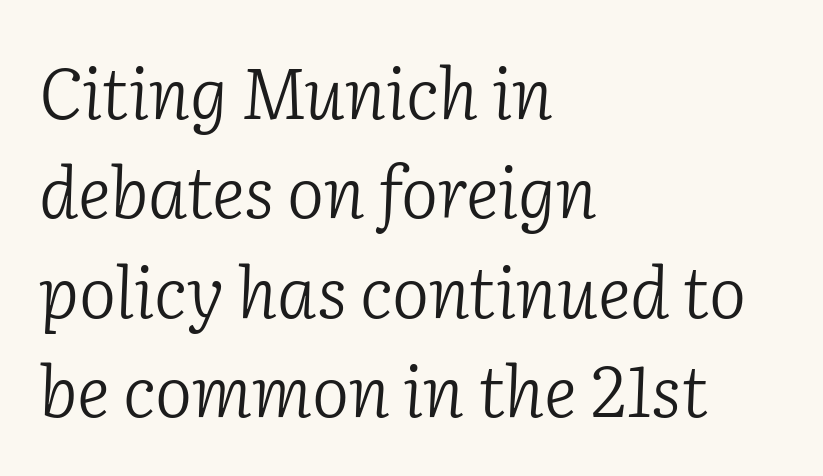
Q: Is the text bold? A: No.
Q: Is the text italic (slanted)? A: Yes, it leans right by about 2 degrees.
Q: Is the typeface a serif or a sans-serif typeface? A: Serif.
Q: Is the text underlined? A: No.
Q: How is the paragraph aligned? A: Left-aligned.
Q: Is the spacing between letters normal or unusually wide? A: Normal.
Q: Is the spacing between lines tight, normal or loose? A: Normal.
Q: Width (condensed, normal, or wide)? A: Normal.
Q: Stroke contrast? A: Low.
Q: x-height? A: Medium.
Q: Monospaced? A: No.
